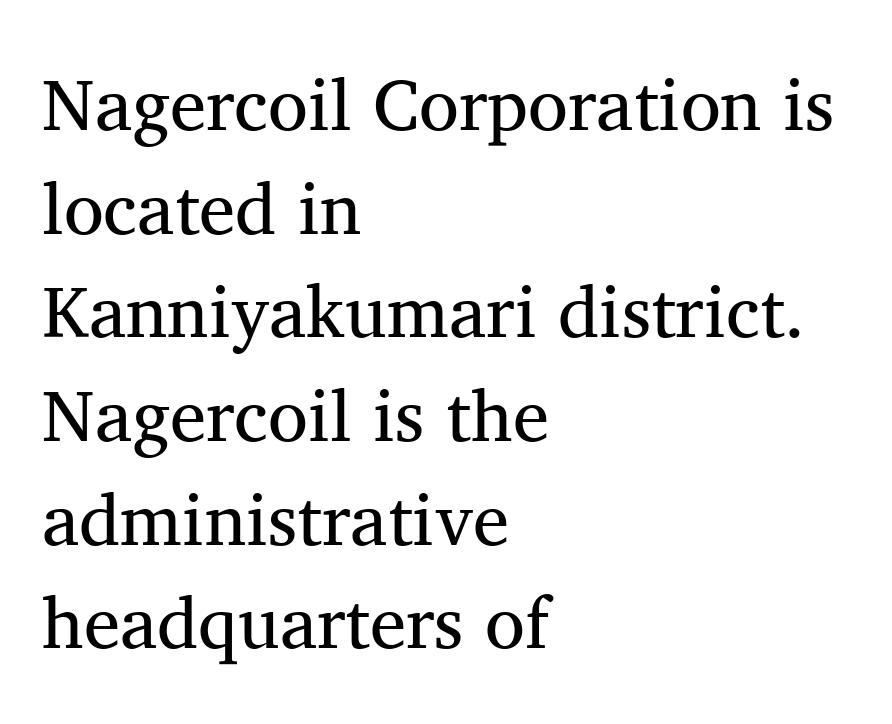
The image shows 73 px regular-weight serif type, upright; set left-aligned, normal line spacing (1.42x), normal letter spacing, not underlined; medium stroke contrast and a medium x-height.
